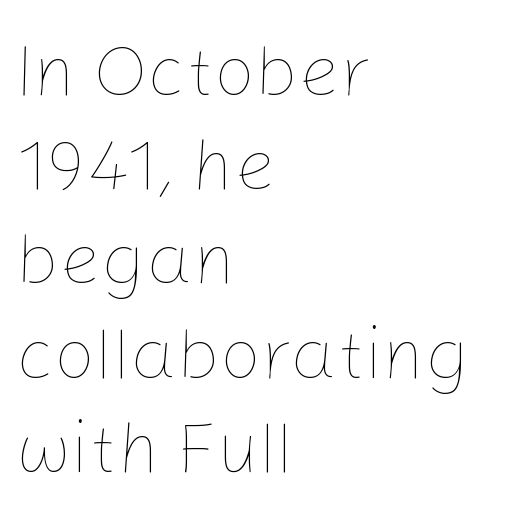
The image shows 73 px thin type, upright; set left-aligned, normal line spacing (1.29x), normal letter spacing, not underlined; low stroke contrast and a medium x-height.
